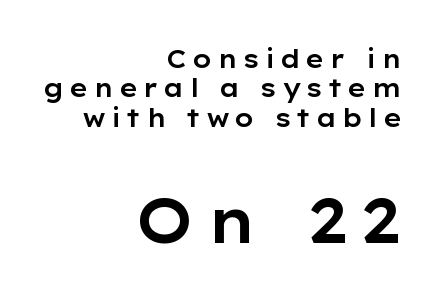
{"serif": "no", "italic": "no", "width": "wide", "stroke_contrast": "low", "x_height": "medium", "monospaced": "no", "underline": "no", "align": "right", "line_spacing_ratio": 1.18, "larger_block": "second", "size_ratio": 2.48, "glyph_px": 62}
